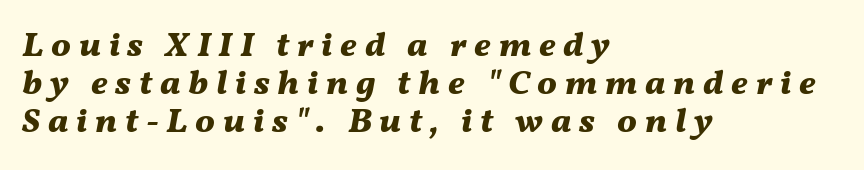
{"italic": "yes", "lean": "right", "slant_degrees": 11, "bold": "yes", "weight": "bold", "width": "normal", "stroke_contrast": "medium", "x_height": "medium", "monospaced": "no", "underline": "no", "align": "left", "line_spacing": "tight", "line_spacing_ratio": 1.08, "letter_spacing": "wide", "letter_spacing_em": 0.22, "glyph_px": 35}
